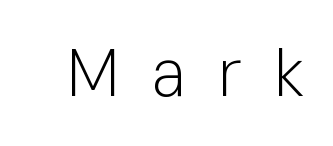
The image shows 67 px light sans-serif type, upright; set unusually wide letter spacing (+0.48 em), not underlined; low stroke contrast and a medium x-height.
